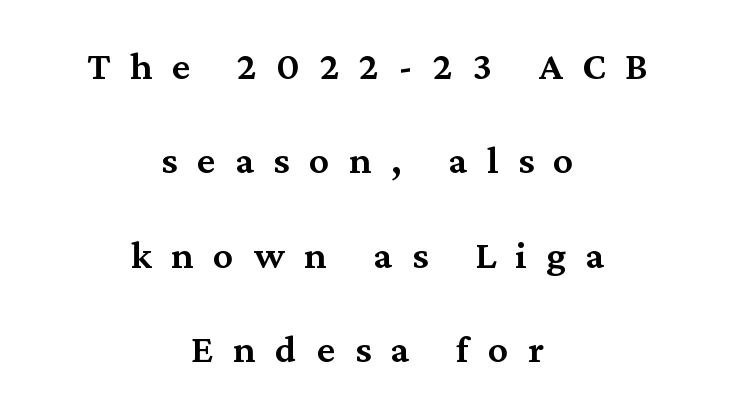
The image shows 40 px semibold serif type, upright; set centered, loose line spacing (2.36x), unusually wide letter spacing (+0.49 em), not underlined; medium stroke contrast and a medium x-height.
